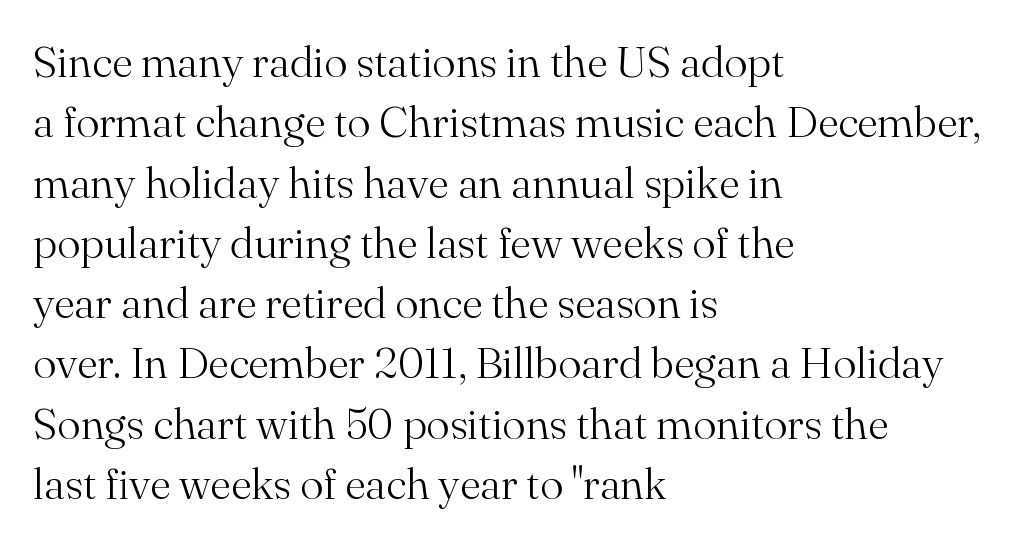
{"serif": "yes", "italic": "no", "bold": "no", "weight": "light", "width": "normal", "stroke_contrast": "medium", "x_height": "small", "monospaced": "no", "underline": "no", "align": "left", "line_spacing": "normal", "line_spacing_ratio": 1.37, "letter_spacing": "normal", "letter_spacing_em": 0.0, "glyph_px": 44}
